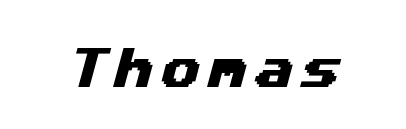
Unlike a traditional serif, this face leaves its strokes unadorned. This sample has the flowing, uneven cadence of proportional lettering. The zone under the glyphs is completely vacant.
